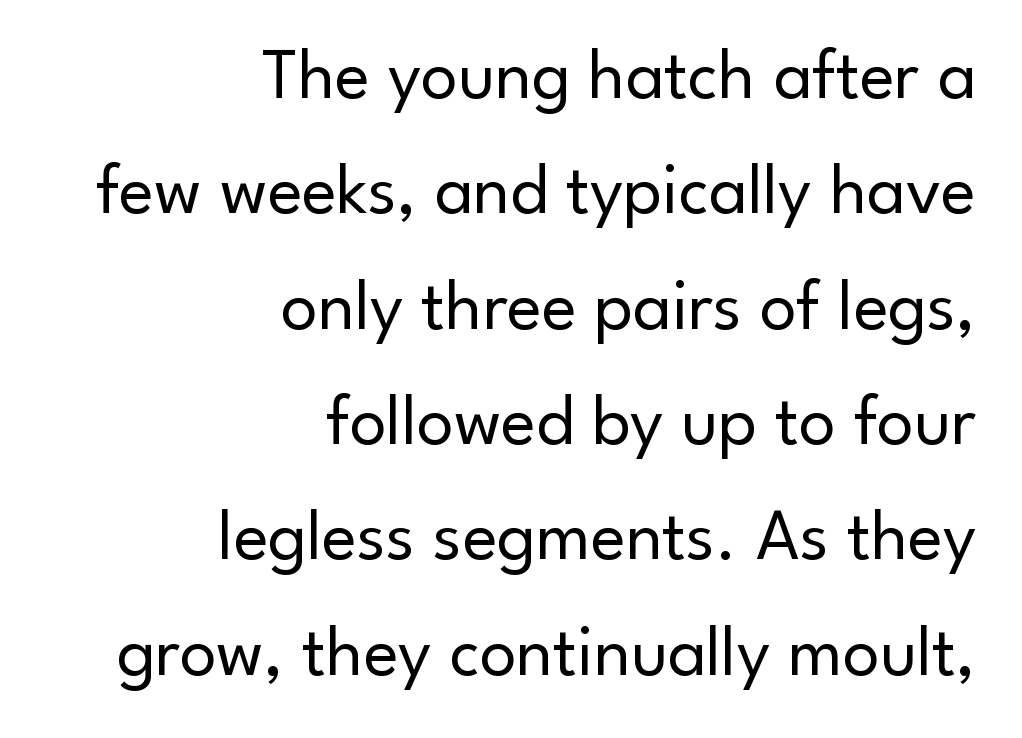
Nope, not italic — everything's standing straight. The face used here is rendered with its standard letterfit. The text was rendered using a sans face with plain stroke endings. A light-to-regular cut is what we see here. The words here are not underlined.
